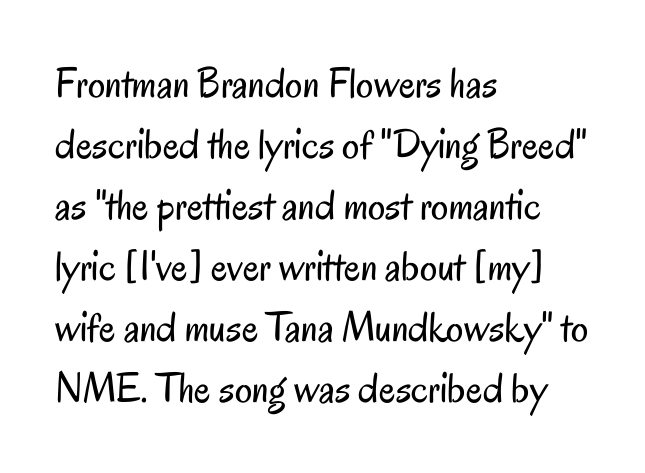
The letters carry no serifs — their stems end cleanly without finishing strokes. Honestly, the row spacing looks completely unremarkable. Horizontal alignment here is leftward, the default for most running prose. Caption: standard tracking, unaltered.
